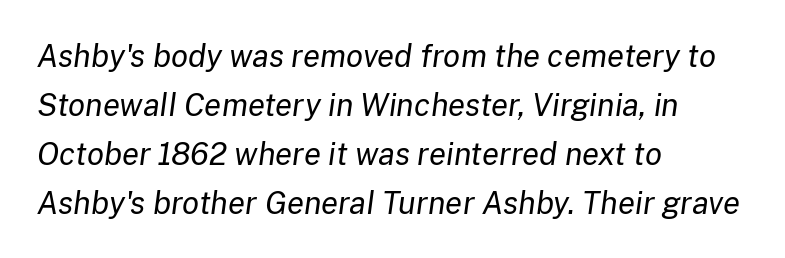
Q: Is the text bold? A: No.
Q: Is the text italic (slanted)? A: Yes, it leans right by about 8 degrees.
Q: Is the text underlined? A: No.
Q: How is the paragraph aligned? A: Left-aligned.
Q: Is the spacing between letters normal or unusually wide? A: Normal.
Q: Is the spacing between lines tight, normal or loose? A: Normal.
Q: Width (condensed, normal, or wide)? A: Normal.
Q: Stroke contrast? A: Low.
Q: x-height? A: Medium.
Q: Monospaced? A: No.
